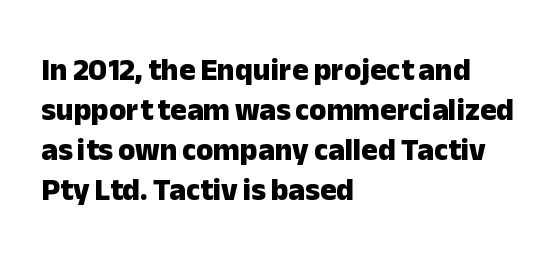
{"serif": "no", "italic": "no", "bold": "yes", "weight": "heavy", "width": "normal", "stroke_contrast": "low", "x_height": "medium", "monospaced": "no", "underline": "no", "align": "left", "line_spacing": "normal", "line_spacing_ratio": 1.29, "letter_spacing": "normal", "letter_spacing_em": 0.0, "glyph_px": 31}
